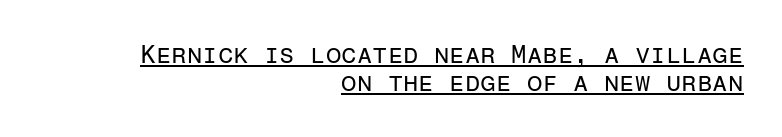
The image shows 25 px text type, upright; set right-aligned, tight line spacing (1.12x), normal letter spacing, underlined.
